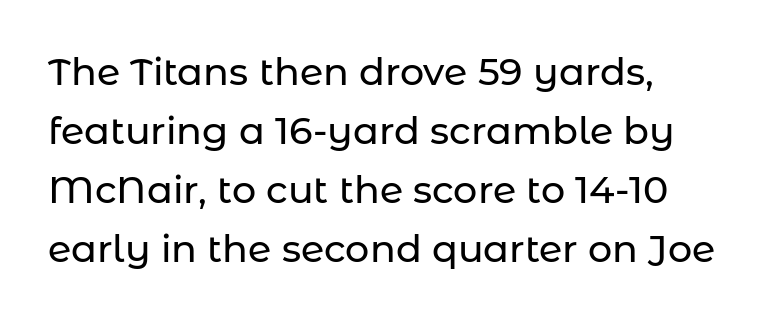
The image shows 38 px sans-serif type, upright; set left-aligned, normal line spacing (1.55x), normal letter spacing, not underlined; low stroke contrast and a medium x-height.
